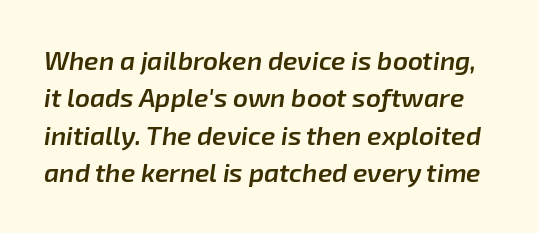
The image shows 26 px text type, italic (leaning right); set normal line spacing (1.44x), normal letter spacing, not underlined.
